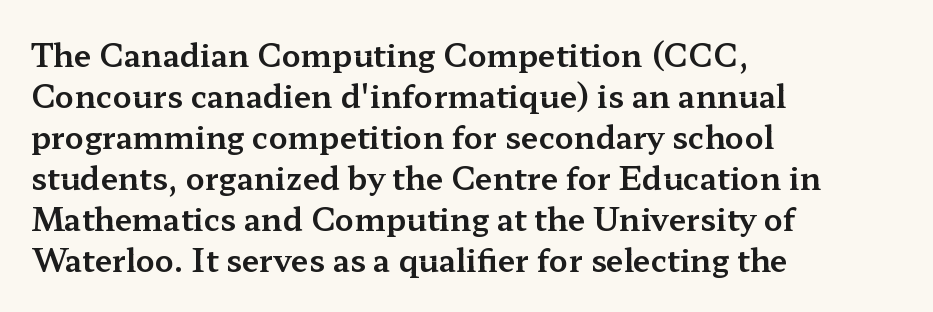
The image shows 31 px wide serif type, upright; set left-aligned, normal line spacing (1.32x), normal letter spacing, not underlined; medium stroke contrast and a medium x-height.
